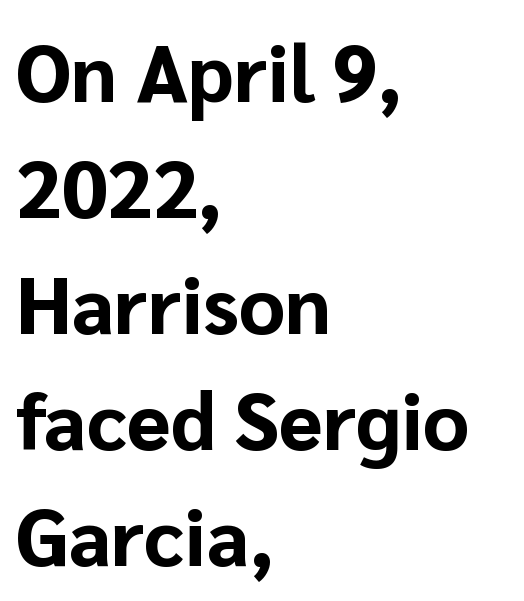
The lines in this sample share a left origin and differ only in where they stop. A typesetter would mark this as roman, not italic. The type is set solid horizontally, with unmodified tracking. Typesetter's note: full bold, strokes at maximum text heaviness. Honestly, there is no underline to notice here at all. The vertical gap from one line to the next is medium.
